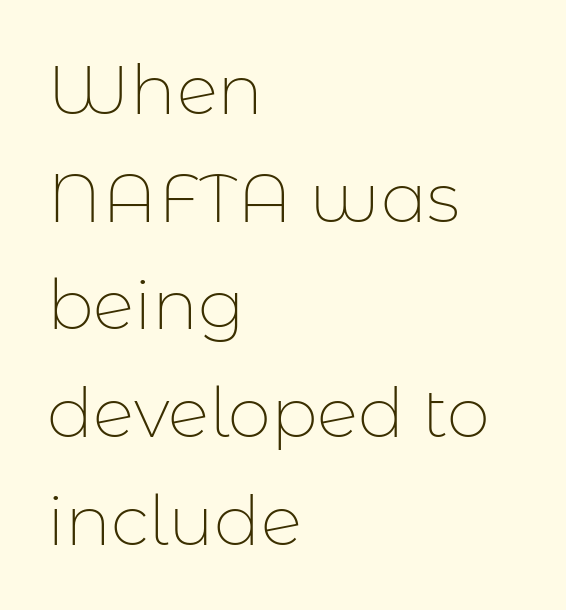
{"serif": "no", "italic": "no", "bold": "no", "weight": "thin", "width": "normal", "stroke_contrast": "low", "x_height": "medium", "monospaced": "no", "underline": "no", "align": "left", "line_spacing": "normal", "line_spacing_ratio": 1.56, "letter_spacing": "normal", "letter_spacing_em": 0.0, "glyph_px": 69}
